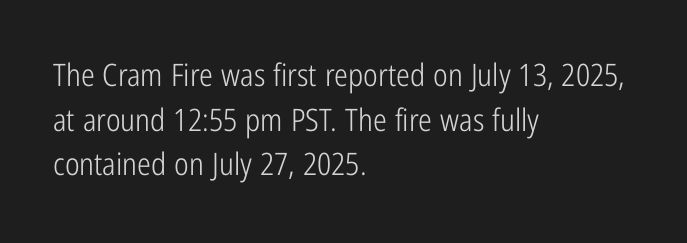
Q: Is the text bold? A: No.
Q: Is the text italic (slanted)? A: No, it is upright.
Q: Is the typeface a serif or a sans-serif typeface? A: Sans-serif.
Q: Is the text underlined? A: No.
Q: How is the paragraph aligned? A: Left-aligned.
Q: Is the spacing between letters normal or unusually wide? A: Normal.
Q: Is the spacing between lines tight, normal or loose? A: Normal.
Q: Width (condensed, normal, or wide)? A: Condensed.
Q: Stroke contrast? A: Low.
Q: x-height? A: Medium.
Q: Monospaced? A: No.
